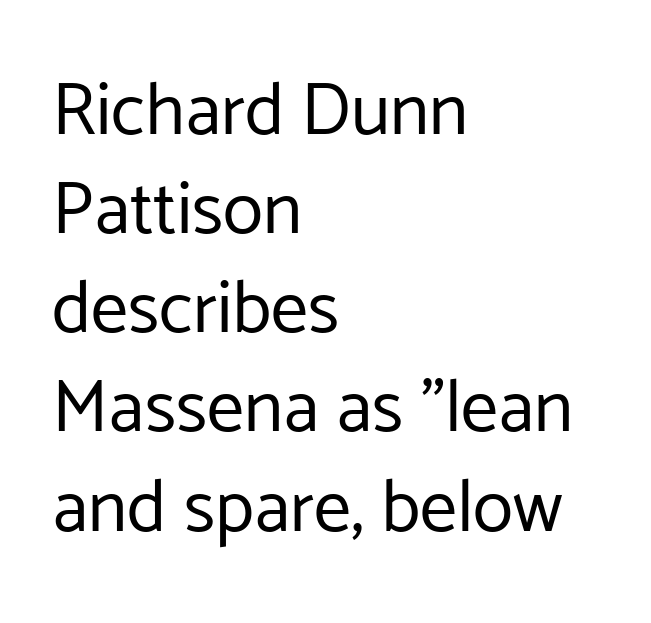
Q: Is the text bold? A: No.
Q: Is the text italic (slanted)? A: No, it is upright.
Q: Is the typeface a serif or a sans-serif typeface? A: Sans-serif.
Q: Is the text underlined? A: No.
Q: How is the paragraph aligned? A: Left-aligned.
Q: Is the spacing between letters normal or unusually wide? A: Normal.
Q: Is the spacing between lines tight, normal or loose? A: Normal.
Q: Width (condensed, normal, or wide)? A: Normal.
Q: Stroke contrast? A: Low.
Q: x-height? A: Medium.
Q: Monospaced? A: No.
